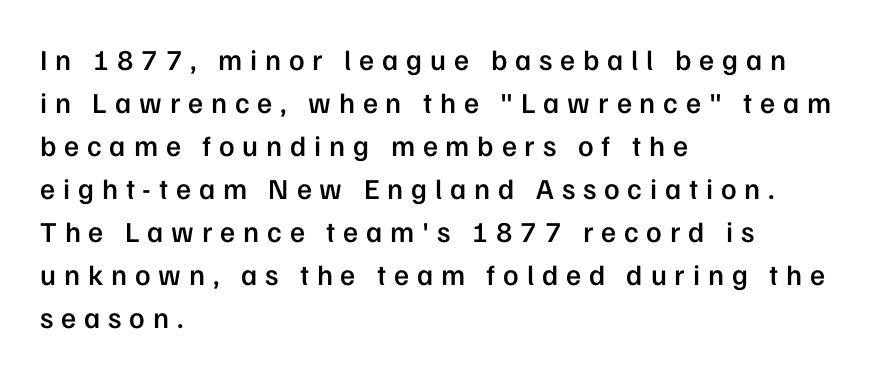
{"serif": "no", "italic": "no", "bold": "semi", "weight": "semibold", "width": "normal", "stroke_contrast": "low", "x_height": "medium", "monospaced": "no", "underline": "no", "align": "left", "line_spacing": "normal", "line_spacing_ratio": 1.48, "letter_spacing": "wide", "letter_spacing_em": 0.27, "glyph_px": 29}
